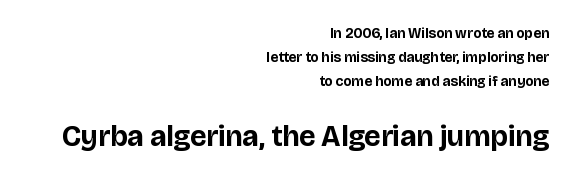
Q: Is the text bold? A: Yes.
Q: Is the text italic (slanted)? A: No, it is upright.
Q: Is the typeface a serif or a sans-serif typeface? A: Sans-serif.
Q: Is the text underlined? A: No.
Q: How is the paragraph aligned? A: Right-aligned.
Q: Is the spacing between letters normal or unusually wide? A: Normal.
Q: Which block of text is set in a larger size, the first (top) or the second (bottom)? A: The second (bottom) one.
Q: Width (condensed, normal, or wide)? A: Normal.
Q: Stroke contrast? A: Low.
Q: x-height? A: Large.
Q: Monospaced? A: No.
